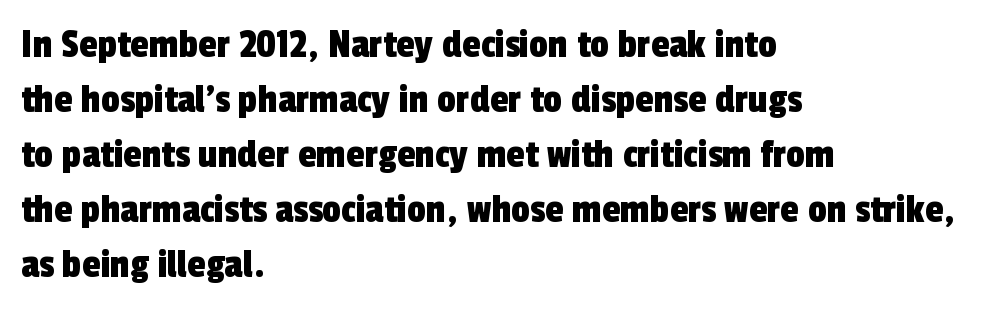
Q: Is the typeface a serif or a sans-serif typeface? A: Sans-serif.
Q: Is the text underlined? A: No.
Q: How is the paragraph aligned? A: Left-aligned.
Q: Is the spacing between letters normal or unusually wide? A: Normal.
Q: Is the spacing between lines tight, normal or loose? A: Normal.
Q: Width (condensed, normal, or wide)? A: Condensed.
Q: x-height? A: Medium.
Q: Monospaced? A: No.
